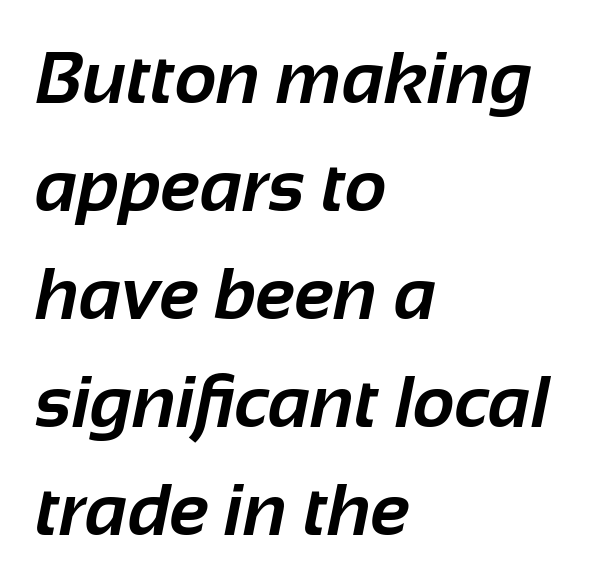
Q: Is the text bold? A: Yes.
Q: Is the typeface a serif or a sans-serif typeface? A: Sans-serif.
Q: Is the text underlined? A: No.
Q: How is the paragraph aligned? A: Left-aligned.
Q: Is the spacing between letters normal or unusually wide? A: Normal.
Q: Is the spacing between lines tight, normal or loose? A: Normal.
Q: Width (condensed, normal, or wide)? A: Normal.
Q: Stroke contrast? A: Low.
Q: x-height? A: Medium.
Q: Monospaced? A: No.
